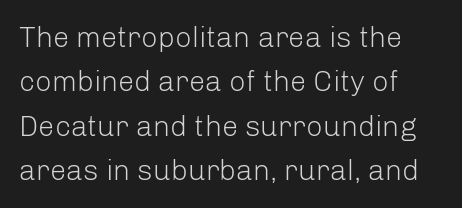
The image shows 29 px light sans-serif type, upright; set left-aligned, normal line spacing (1.53x), normal letter spacing, not underlined; low stroke contrast and a medium x-height.
